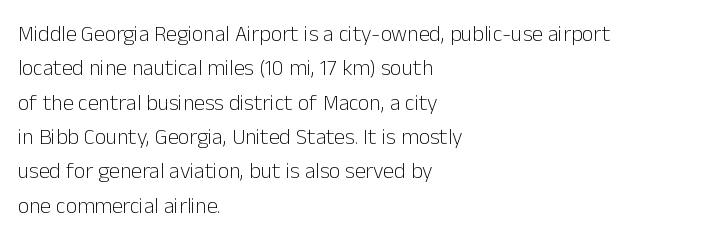
The specimen reads as upright at a glance. Is the stroke heavy? The answer is a plain regular-or-lighter. Clear beneath every line of the passage. Notice how descenders clear the ascenders below comfortably — that's standard leading.
